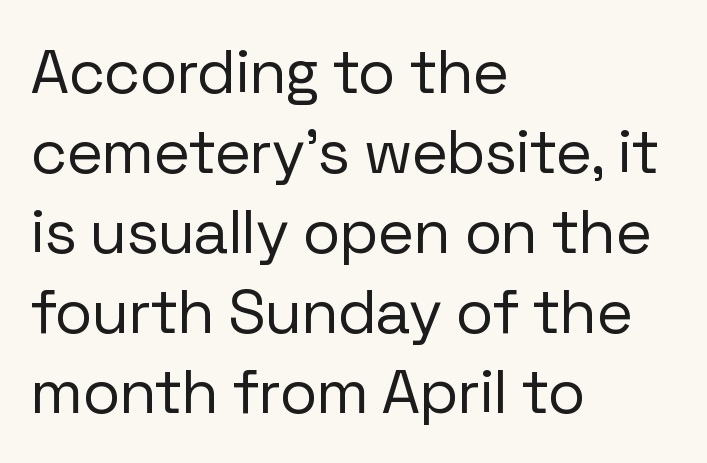
Q: Is the text bold? A: No.
Q: Is the text italic (slanted)? A: No, it is upright.
Q: Is the typeface a serif or a sans-serif typeface? A: Sans-serif.
Q: Is the text underlined? A: No.
Q: How is the paragraph aligned? A: Left-aligned.
Q: Is the spacing between letters normal or unusually wide? A: Normal.
Q: Is the spacing between lines tight, normal or loose? A: Normal.
Q: Width (condensed, normal, or wide)? A: Normal.
Q: Stroke contrast? A: Low.
Q: x-height? A: Medium.
Q: Monospaced? A: No.
